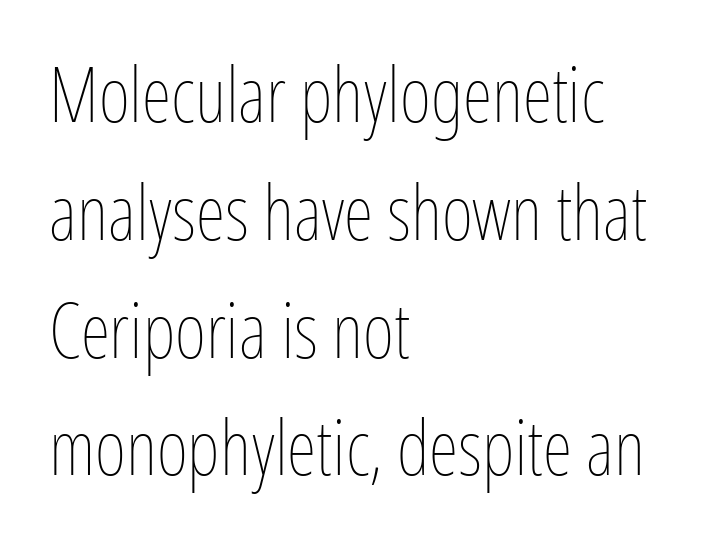
Q: Is the text bold? A: No.
Q: Is the text italic (slanted)? A: No, it is upright.
Q: Is the text underlined? A: No.
Q: How is the paragraph aligned? A: Left-aligned.
Q: Is the spacing between letters normal or unusually wide? A: Normal.
Q: Is the spacing between lines tight, normal or loose? A: Normal.
Q: Width (condensed, normal, or wide)? A: Condensed.
Q: Stroke contrast? A: Low.
Q: x-height? A: Medium.
Q: Monospaced? A: No.
